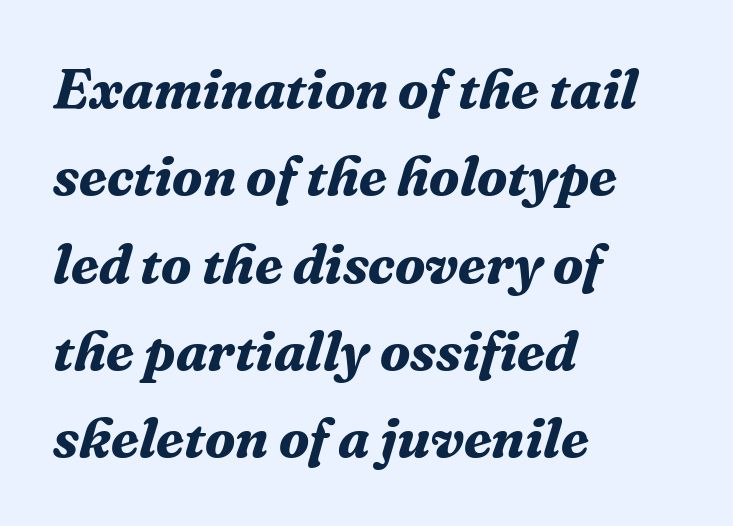
The image shows 56 px bold serif type, italic (leaning right); set left-aligned, normal line spacing (1.56x), normal letter spacing, not underlined; medium stroke contrast and a medium x-height.
